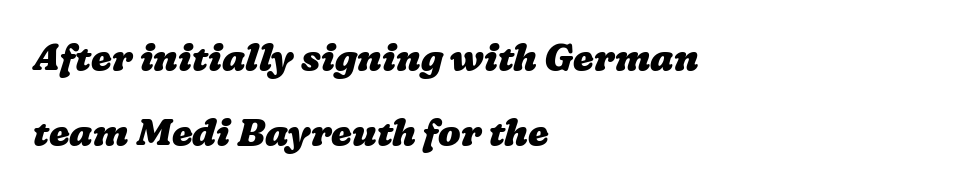
The image shows 37 px heavy, wide type; set left-aligned, loose line spacing (2.03x), normal letter spacing, not underlined; low stroke contrast and a medium x-height.
